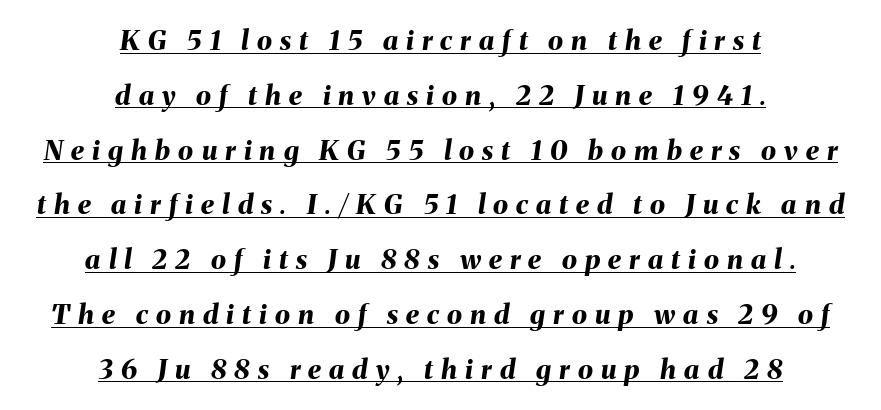
Somebody hit Ctrl+U on this one — the words are underlined. Rows of type keep a wide berth in the vertical direction. It's the slanting kind of type. The paragraph shown floats in the horizontal middle.
